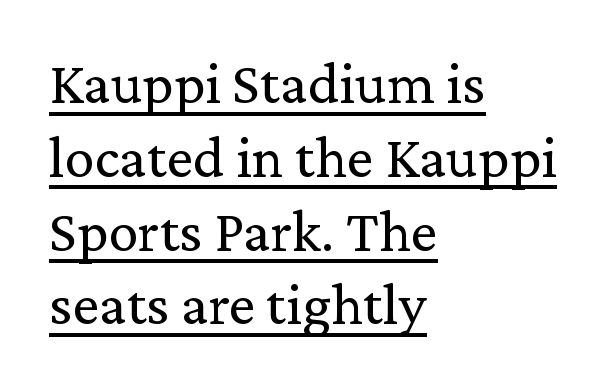
{"serif": "yes", "italic": "no", "bold": "no", "weight": "regular", "width": "normal", "stroke_contrast": "low", "x_height": "medium", "monospaced": "no", "underline": "yes", "align": "left", "line_spacing_ratio": 1.23, "letter_spacing": "normal", "letter_spacing_em": 0.0, "glyph_px": 60}
